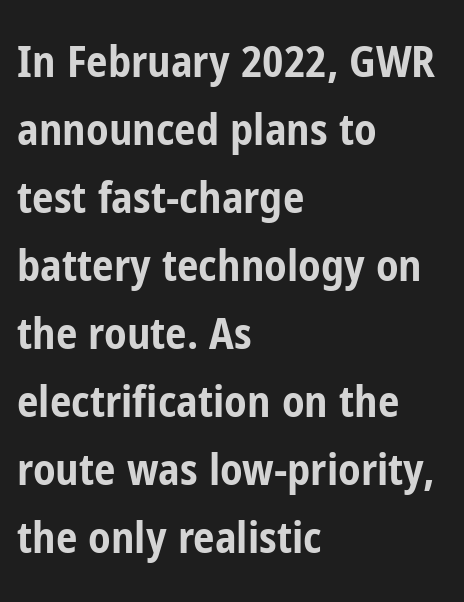
The image shows 43 px bold, condensed sans-serif type, upright; set left-aligned, normal line spacing (1.58x), normal letter spacing, not underlined; low stroke contrast and a medium x-height.
